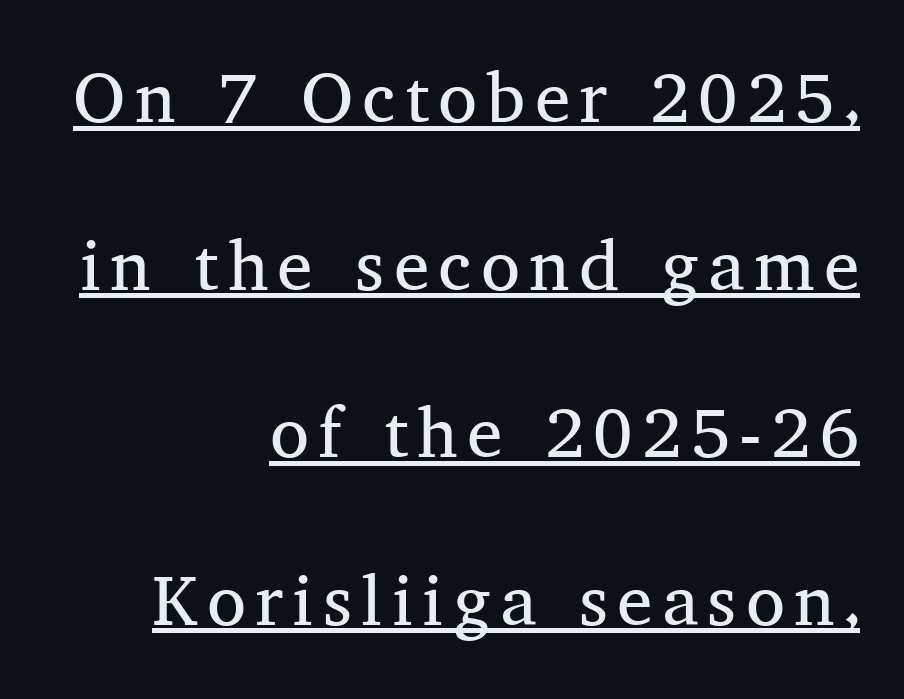
{"serif": "yes", "italic": "no", "bold": "no", "weight": "regular", "width": "normal", "stroke_contrast": "medium", "x_height": "medium", "monospaced": "no", "underline": "yes", "align": "right", "line_spacing": "loose", "line_spacing_ratio": 2.36, "glyph_px": 71}
